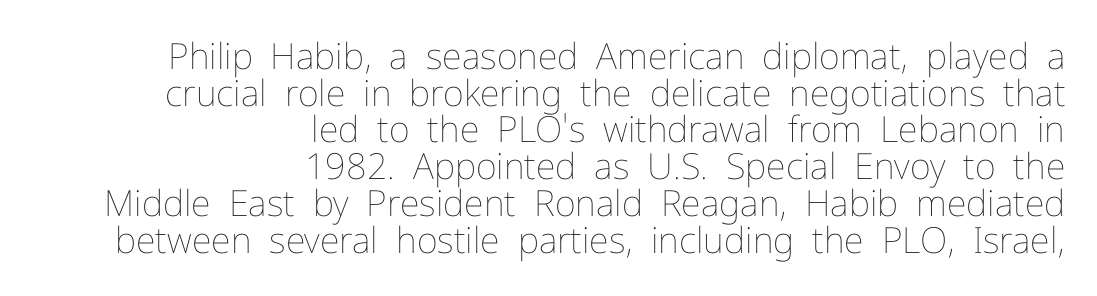
The image shows 36 px thin type, upright; set right-aligned, tight line spacing (1.02x), normal letter spacing, not underlined; low stroke contrast and a medium x-height.
